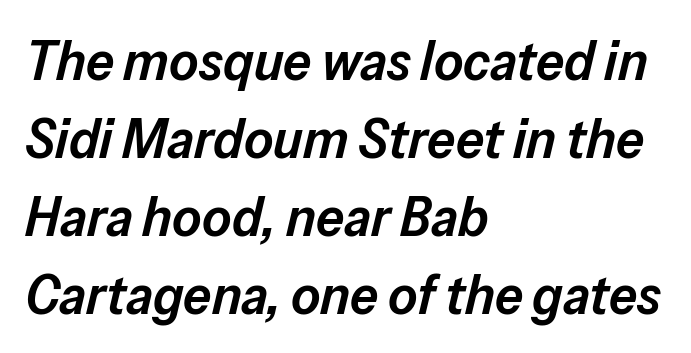
Q: Is the text bold? A: Semi-bold.
Q: Is the text italic (slanted)? A: Yes, it leans right by about 13 degrees.
Q: Is the text underlined? A: No.
Q: How is the paragraph aligned? A: Left-aligned.
Q: Is the spacing between letters normal or unusually wide? A: Normal.
Q: Is the spacing between lines tight, normal or loose? A: Normal.
Q: Width (condensed, normal, or wide)? A: Normal.
Q: Stroke contrast? A: Low.
Q: x-height? A: Medium.
Q: Monospaced? A: No.
